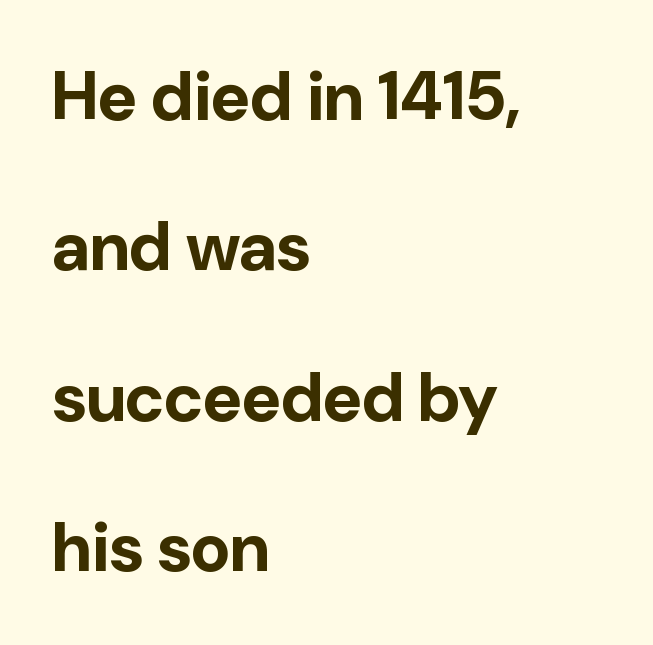
The image shows 68 px bold sans-serif type, upright; set left-aligned, loose line spacing (2.21x), normal letter spacing, not underlined; low stroke contrast and a medium x-height.
